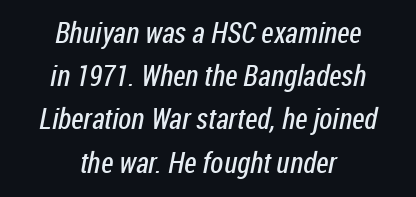
{"serif": "no", "bold": "no", "weight": "regular", "width": "condensed", "stroke_contrast": "low", "x_height": "medium", "monospaced": "no", "underline": "no", "align": "center", "line_spacing": "normal", "line_spacing_ratio": 1.49, "letter_spacing": "normal", "letter_spacing_em": 0.0, "glyph_px": 29}
